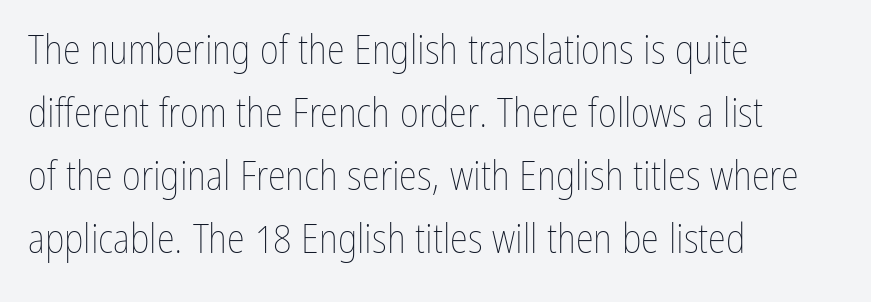
Q: Is the text bold? A: No.
Q: Is the text italic (slanted)? A: No, it is upright.
Q: Is the text underlined? A: No.
Q: How is the paragraph aligned? A: Left-aligned.
Q: Is the spacing between letters normal or unusually wide? A: Normal.
Q: Is the spacing between lines tight, normal or loose? A: Normal.
Q: Width (condensed, normal, or wide)? A: Condensed.
Q: Stroke contrast? A: Low.
Q: x-height? A: Medium.
Q: Monospaced? A: No.
